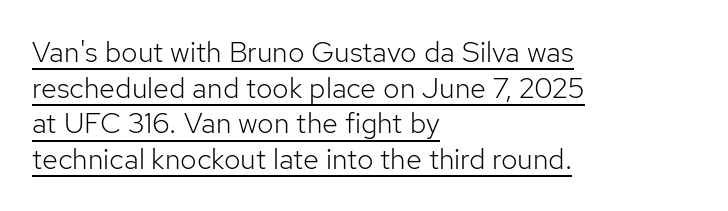
{"serif": "no", "italic": "no", "bold": "no", "weight": "light", "width": "normal", "stroke_contrast": "low", "x_height": "medium", "monospaced": "no", "underline": "yes", "align": "left", "line_spacing_ratio": 1.23, "letter_spacing": "normal", "letter_spacing_em": 0.0, "glyph_px": 29}
